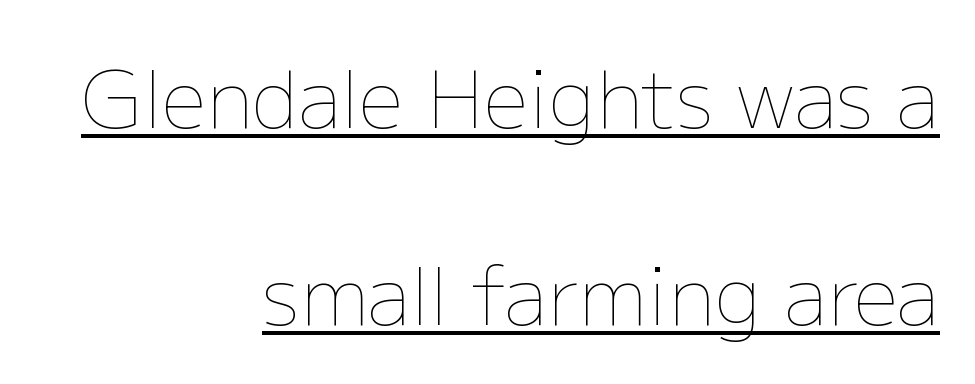
{"italic": "no", "bold": "no", "weight": "thin", "width": "normal", "stroke_contrast": "low", "x_height": "medium", "monospaced": "no", "underline": "yes", "align": "right", "line_spacing": "loose", "line_spacing_ratio": 2.49, "letter_spacing": "normal", "letter_spacing_em": 0.0, "glyph_px": 79}
